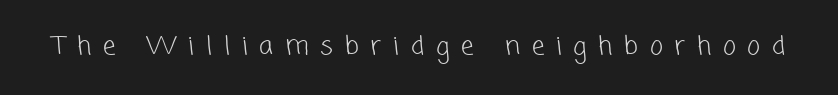
The image shows 25 px text type; set unusually wide letter spacing (+0.47 em), not underlined.
